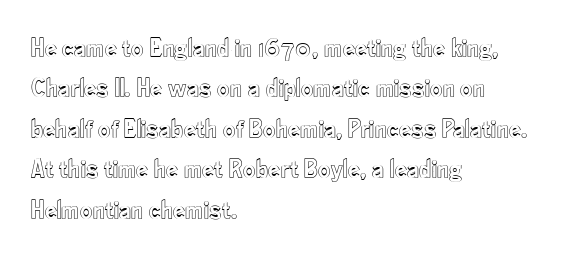
No italicization has been applied; the sample stays upright. This block has exactly the height ordinary leading produces. Students, note that the glyphs here touch the page at normal intervals. Typeset ragged right — the left edge is the straight one.
